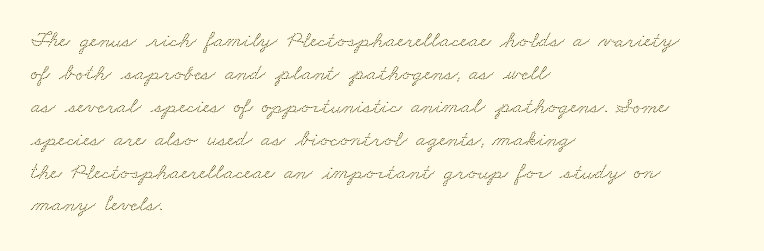
Q: Is the text underlined? A: No.
Q: How is the paragraph aligned? A: Left-aligned.
Q: Is the spacing between letters normal or unusually wide? A: Normal.
Q: Is the spacing between lines tight, normal or loose? A: Normal.
